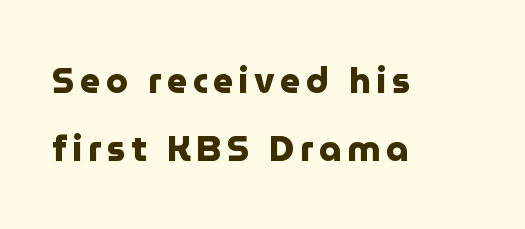
The image shows 35 px heavy sans-serif type, upright; set left-aligned, loose line spacing (1.94x), not underlined; low stroke contrast and a medium x-height.
